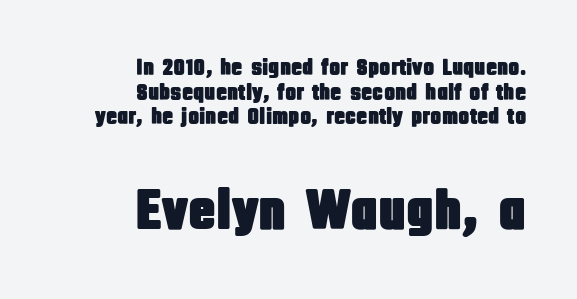
The image shows 57 px condensed sans-serif type, upright; set right-aligned, tight line spacing (1.07x), normal letter spacing, not underlined; the second (bottom) block is 2.48x larger; low stroke contrast and a large x-height.
